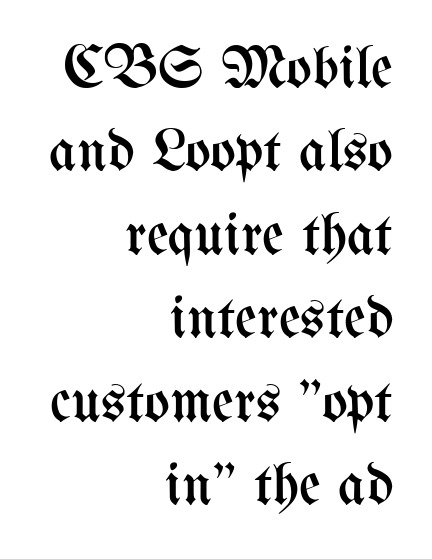
The image shows 60 px regular-weight, condensed type, upright; set right-aligned, normal line spacing (1.39x), normal letter spacing, not underlined; medium stroke contrast and a medium x-height.
